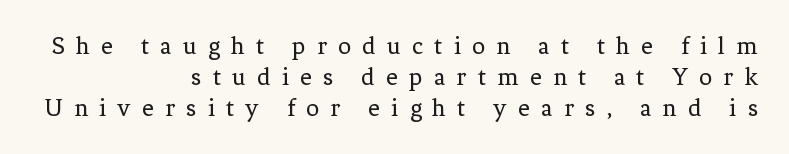
Every row of glyphs terminates at an identical x-position on the right. No heavy texture on the line: the type isn't bold. The passage shown is not underscored anywhere. Italic: no, the glyphs are upright roman. The tracking jumps out immediately: characters are airy and widely separated.
